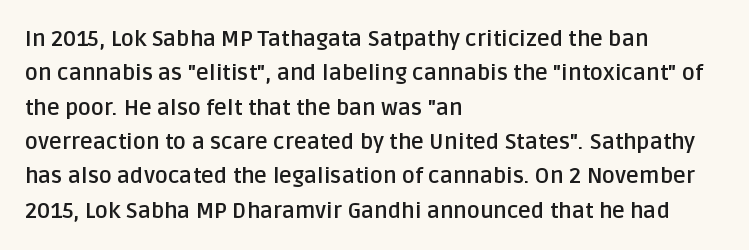
Upright lettering throughout. Just letters on the line, the space beneath them empty. The vertical gap from one line to the next is medium. Strong, thick strokes mark this as bold type. Short and long lines alike share a common starting point at left.
